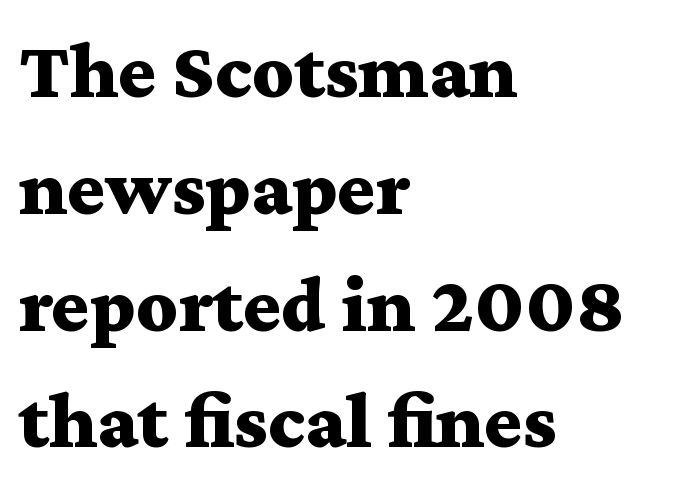
Tall strokes in this sample are plumb rather than angled. Pretty heavy lettering here — definitely bold. The glyphs in this specimen are seriffed. Unmarked baselines from the first word to the last.
